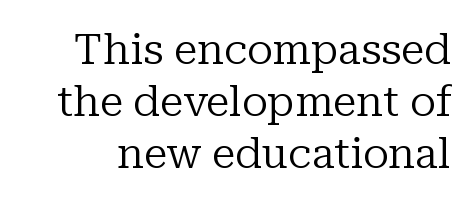
Q: Is the text bold? A: No.
Q: Is the text italic (slanted)? A: No, it is upright.
Q: Is the typeface a serif or a sans-serif typeface? A: Serif.
Q: Is the text underlined? A: No.
Q: Is the spacing between letters normal or unusually wide? A: Normal.
Q: Width (condensed, normal, or wide)? A: Normal.
Q: Stroke contrast? A: Low.
Q: x-height? A: Medium.
Q: Monospaced? A: No.
